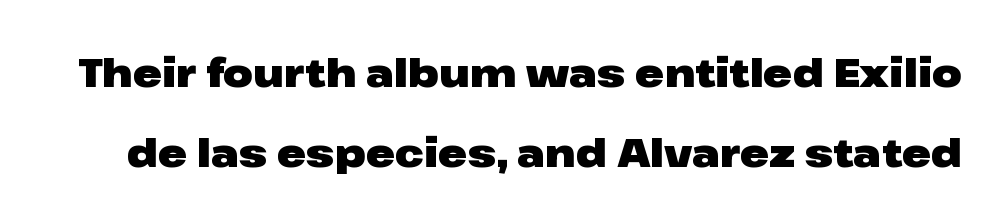
{"serif": "no", "italic": "no", "bold": "yes", "weight": "heavy", "width": "wide", "stroke_contrast": "low", "x_height": "medium", "monospaced": "no", "underline": "no", "line_spacing": "loose", "line_spacing_ratio": 2.05, "letter_spacing": "normal", "letter_spacing_em": 0.0, "glyph_px": 39}
